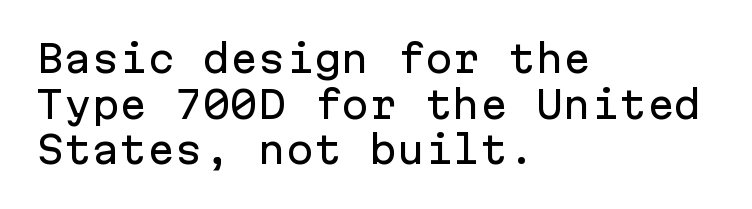
Beneath every word, the page is bare. Looks like terminal output: every glyph gets an equal slot. Compared with typical body copy, the letter spacing here is the same. The lines in this sample share a left origin and differ only in where they stop. Posture: vertical. What kind of face is this? One without serifs — a sans.
